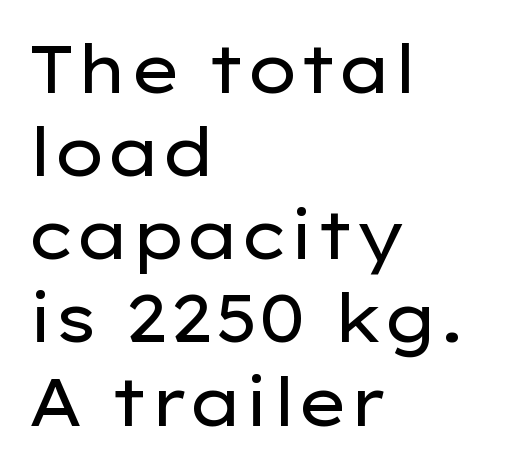
The image shows 66 px regular-weight, wide sans-serif type, upright; set left-aligned, normal line spacing (1.26x), normal letter spacing, not underlined; low stroke contrast and a medium x-height.
